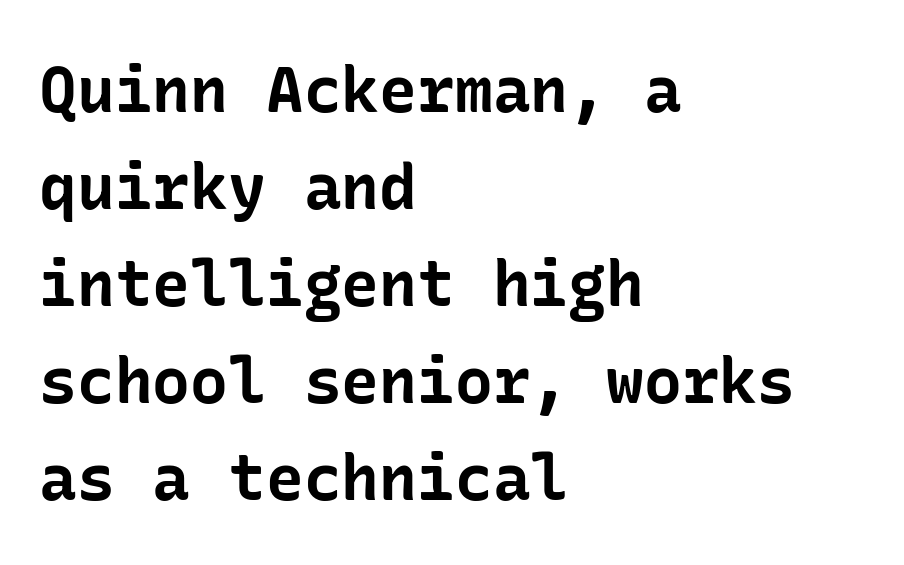
The image shows 63 px bold sans-serif type, upright; set left-aligned, normal line spacing (1.54x), normal letter spacing, not underlined; low stroke contrast and a medium x-height.
